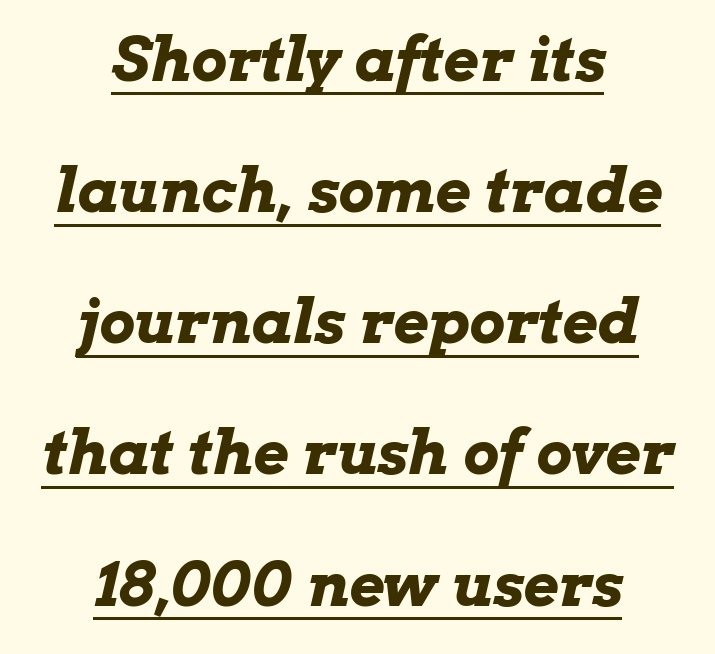
{"italic": "yes", "lean": "right", "slant_degrees": 13, "bold": "yes", "weight": "bold", "width": "wide", "stroke_contrast": "low", "x_height": "medium", "monospaced": "no", "underline": "yes", "align": "center", "line_spacing": "loose", "line_spacing_ratio": 2.15, "letter_spacing": "normal", "letter_spacing_em": 0.0, "glyph_px": 61}
